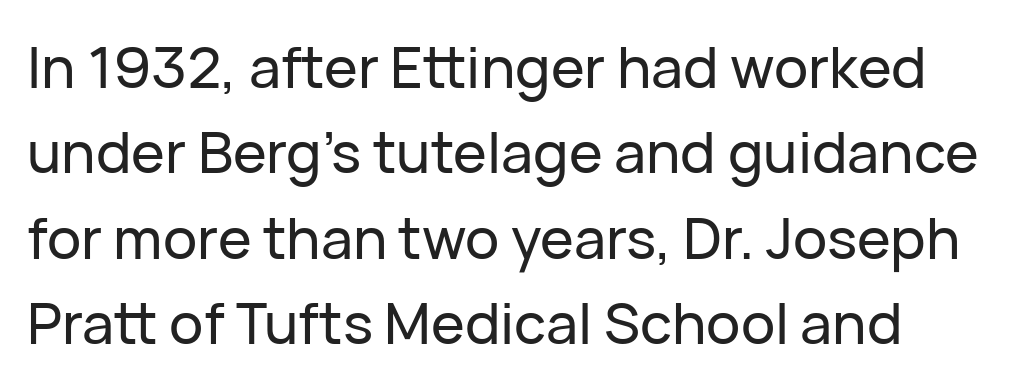
The image shows 57 px sans-serif type, upright; set normal line spacing (1.5x), normal letter spacing, not underlined; low stroke contrast and a medium x-height.
